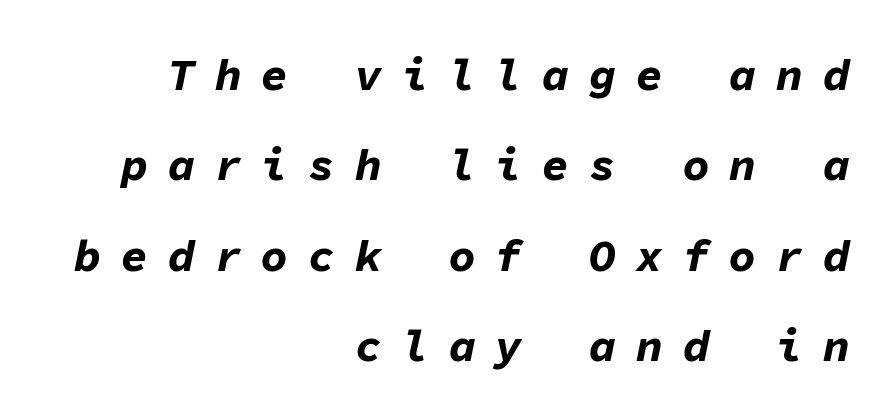
Q: Is the text bold? A: Yes.
Q: Is the text italic (slanted)? A: Yes, it leans right by about 11 degrees.
Q: Is the text underlined? A: No.
Q: How is the paragraph aligned? A: Right-aligned.
Q: Is the spacing between letters normal or unusually wide? A: Unusually wide.
Q: Is the spacing between lines tight, normal or loose? A: Loose.
Q: Width (condensed, normal, or wide)? A: Normal.
Q: Stroke contrast? A: Low.
Q: x-height? A: Medium.
Q: Monospaced? A: Yes.
